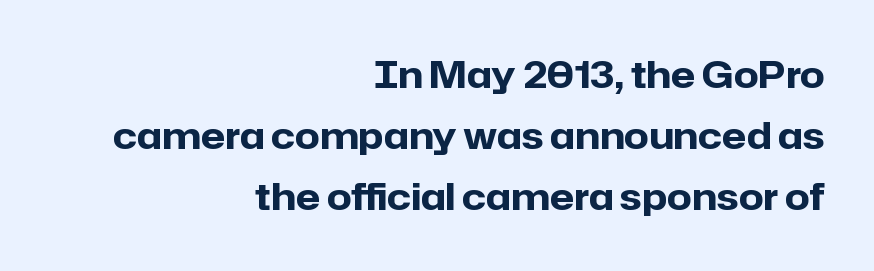
{"serif": "no", "italic": "no", "bold": "yes", "weight": "heavy", "width": "normal", "stroke_contrast": "low", "x_height": "medium", "monospaced": "no", "underline": "no", "align": "right", "line_spacing": "normal", "line_spacing_ratio": 1.7, "letter_spacing": "normal", "letter_spacing_em": 0.0, "glyph_px": 36}
